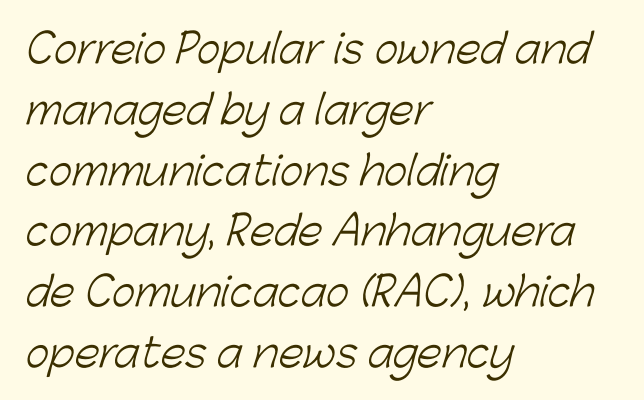
Q: Is the text bold? A: No.
Q: Is the typeface a serif or a sans-serif typeface? A: Sans-serif.
Q: Is the text underlined? A: No.
Q: How is the paragraph aligned? A: Left-aligned.
Q: Is the spacing between letters normal or unusually wide? A: Normal.
Q: Is the spacing between lines tight, normal or loose? A: Normal.
Q: Width (condensed, normal, or wide)? A: Normal.
Q: Stroke contrast? A: Low.
Q: x-height? A: Medium.
Q: Monospaced? A: No.
